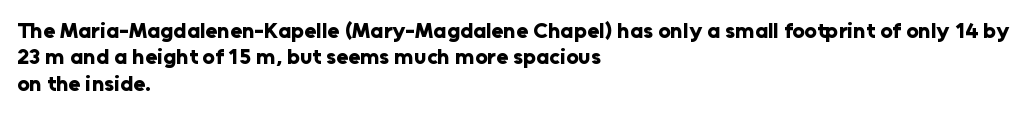
The image shows 22 px bold type, upright; set left-aligned, line spacing 1.2x, normal letter spacing, not underlined.
